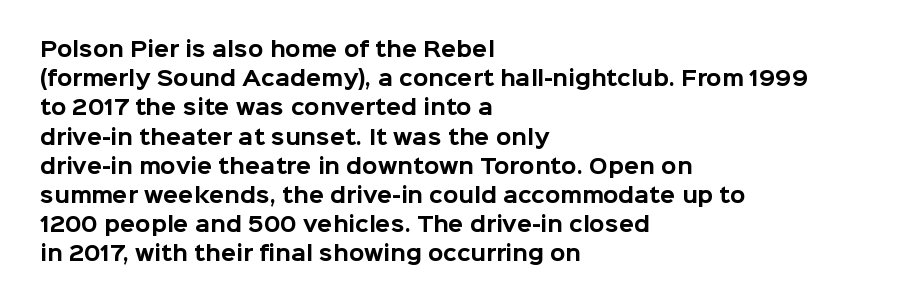
The image shows 20 px bold type, upright; set left-aligned, normal line spacing (1.46x), normal letter spacing, not underlined.
